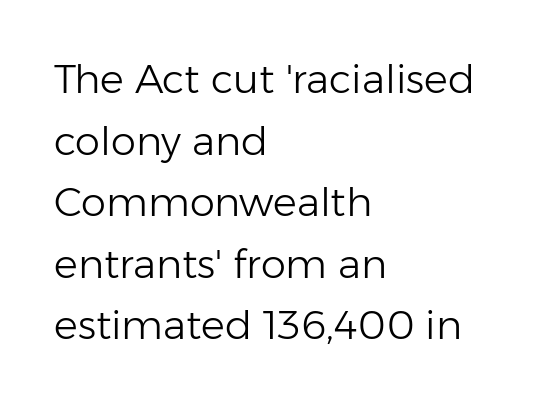
Regarding serifs, this sample does without them. The ragged edge is on the right, which tells us the setting is flush left. The letters advance in unequal steps, a hallmark of proportional type. This rendering leaves character spacing at its baseline value. One glance says typical: line gaps are just what's usual. The strokes are not fattened; the text isn't bold.
